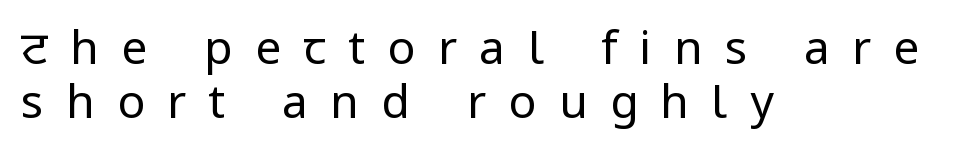
In CSS terms this would be text-align: left. A sans-serif font was chosen for this passage. Underlining? Definitely not there. There is plenty of visible air inserted between adjacent glyphs. Ordinary non-slanted type is in use.
